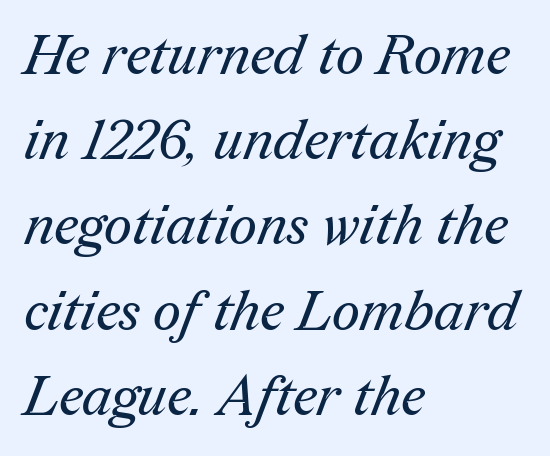
Serif or sans? Serif — the stroke terminals have little feet. Every row of glyphs begins at an identical x-position on the left. Leading: standard. You could not count columns in this text — the font is proportionally spaced. The space beneath each line is pristine and unruled. In terms of letterspacing, this is plain default setting.
